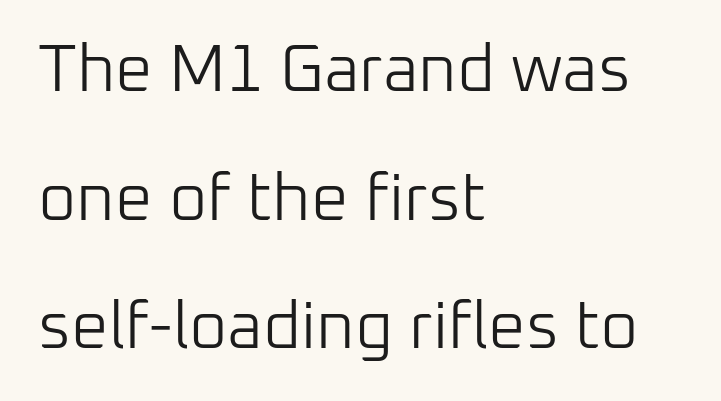
The image shows 66 px light sans-serif type, upright; set left-aligned, loose line spacing (1.95x), normal letter spacing, not underlined; low stroke contrast and a medium x-height.
